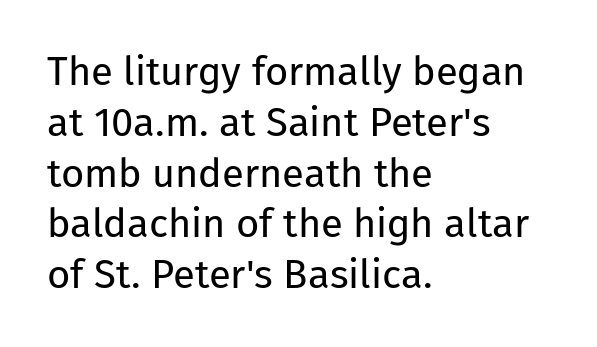
Varying glyph widths throughout — classic text-font behaviour. Students, observe: this is what conventionally led text looks like. The glyphs in this specimen are sans serif. Check under the words: just untouched page. This sample is left-justified, so line endings fall wherever the words run out. Inter-character spacing is left at the font's built-in metrics.
